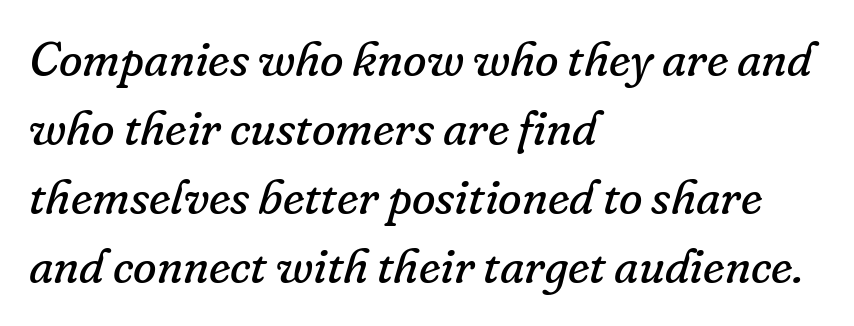
The image shows 48 px regular-weight serif type, italic (leaning right); set left-aligned, normal line spacing (1.44x), normal letter spacing, not underlined; low stroke contrast and a small x-height.
